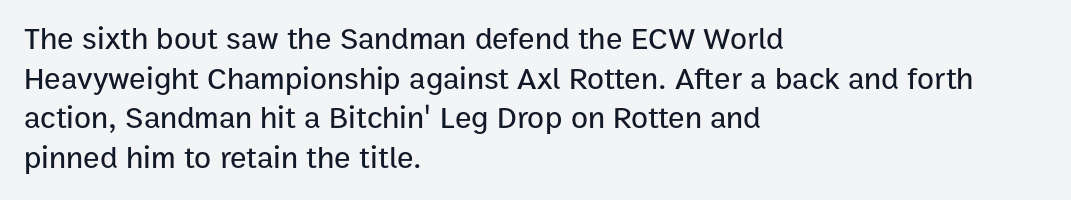
Q: Is the text italic (slanted)? A: No, it is upright.
Q: Is the typeface a serif or a sans-serif typeface? A: Sans-serif.
Q: Is the text underlined? A: No.
Q: How is the paragraph aligned? A: Left-aligned.
Q: Is the spacing between letters normal or unusually wide? A: Normal.
Q: Is the spacing between lines tight, normal or loose? A: Normal.
Q: Width (condensed, normal, or wide)? A: Normal.
Q: Stroke contrast? A: Low.
Q: x-height? A: Medium.
Q: Monospaced? A: No.
